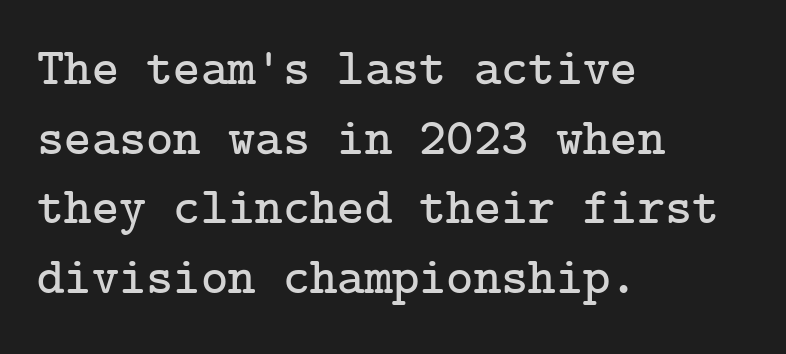
The face used here is rendered with its standard letterfit. Is this a sans? No — the strokes have serifs. What's the leading like? Ordinary, nothing unusual. Leftover space on each line is placed entirely after the last word. Unlike italic type, these characters show no tilt at all. Descenders are the only things crossing below the line.
